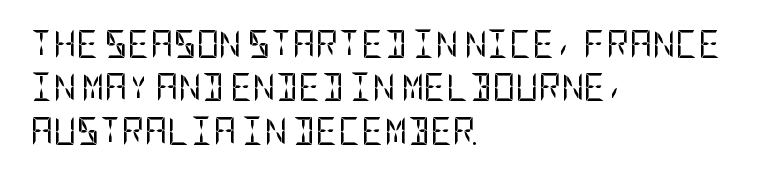
Q: Is the text bold? A: No.
Q: Is the text italic (slanted)? A: No, it is upright.
Q: Is the typeface a serif or a sans-serif typeface? A: Sans-serif.
Q: Is the text underlined? A: No.
Q: How is the paragraph aligned? A: Left-aligned.
Q: Is the spacing between letters normal or unusually wide? A: Normal.
Q: Is the spacing between lines tight, normal or loose? A: Normal.
Q: Width (condensed, normal, or wide)? A: Condensed.
Q: Stroke contrast? A: Low.
Q: x-height? A: Large.
